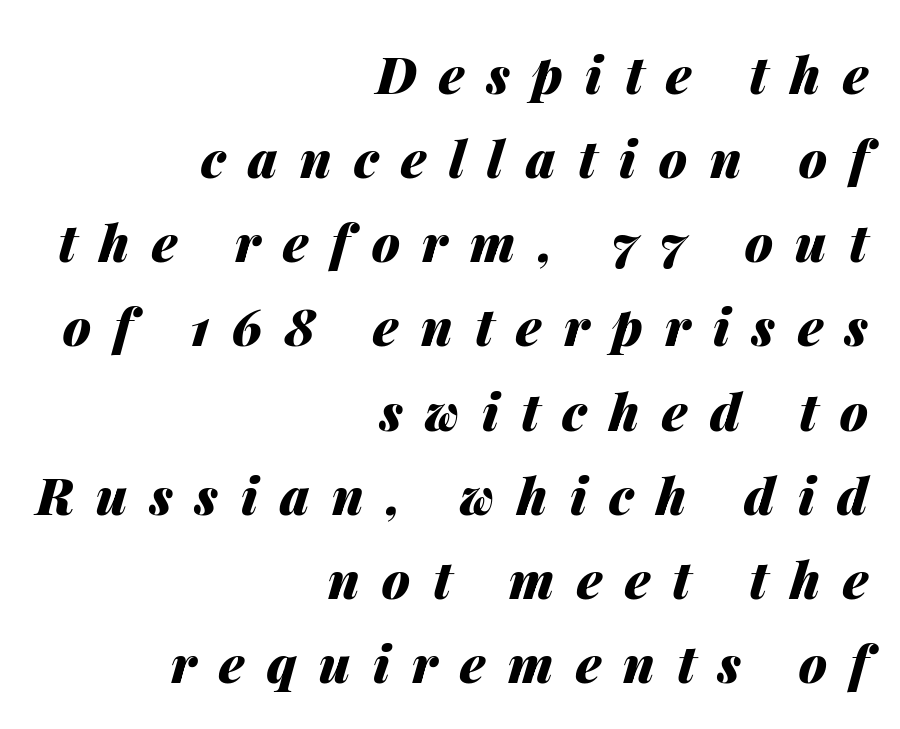
Q: Is the text bold? A: Yes.
Q: Is the text italic (slanted)? A: Yes, it leans right by about 14 degrees.
Q: Is the text underlined? A: No.
Q: How is the paragraph aligned? A: Right-aligned.
Q: Is the spacing between letters normal or unusually wide? A: Unusually wide.
Q: Is the spacing between lines tight, normal or loose? A: Normal.
Q: Width (condensed, normal, or wide)? A: Normal.
Q: Stroke contrast? A: Medium.
Q: x-height? A: Medium.
Q: Monospaced? A: No.
